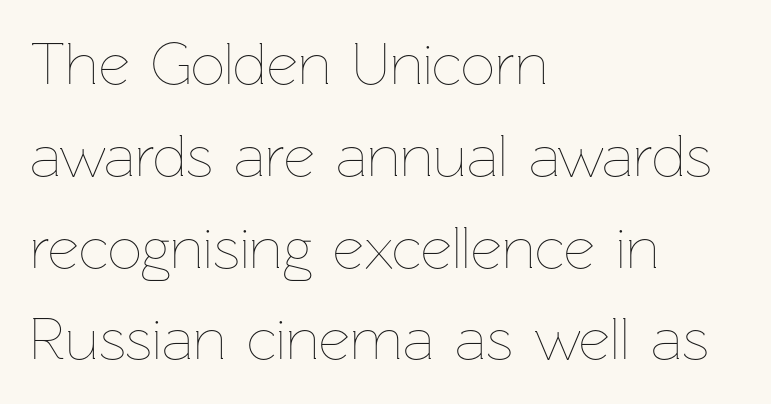
The image shows 60 px thin type, upright; set left-aligned, normal line spacing (1.53x), normal letter spacing, not underlined; low stroke contrast and a medium x-height.
